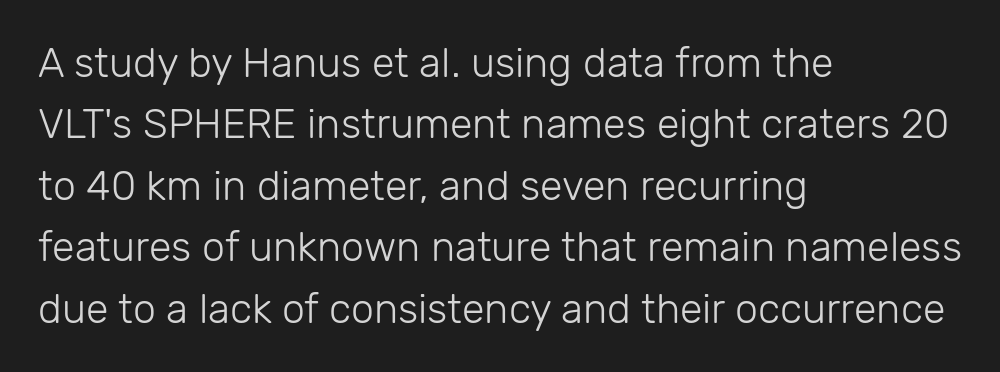
The image shows 41 px light sans-serif type, upright; set left-aligned, normal line spacing (1.5x), normal letter spacing, not underlined; low stroke contrast and a medium x-height.
